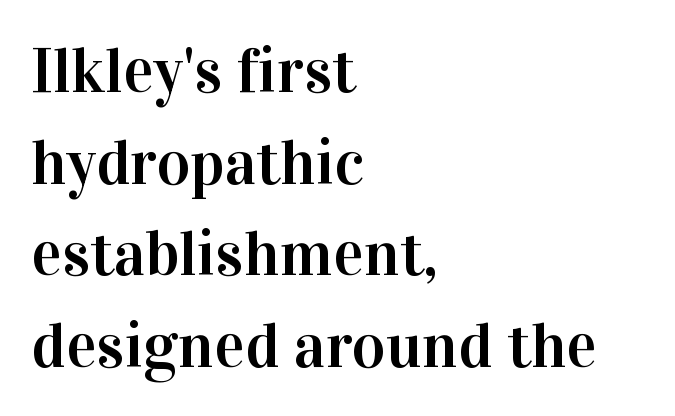
The image shows 64 px serif type, upright; set left-aligned, normal line spacing (1.43x), normal letter spacing, not underlined; high stroke contrast and a medium x-height.
